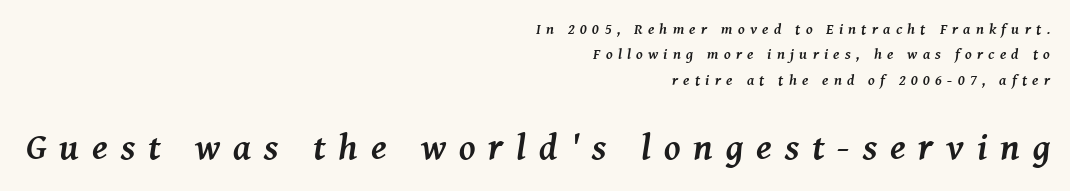
Q: Is the text bold? A: Yes.
Q: Is the text italic (slanted)? A: Yes, it leans right by about 8 degrees.
Q: Is the typeface a serif or a sans-serif typeface? A: Serif.
Q: Is the text underlined? A: No.
Q: How is the paragraph aligned? A: Right-aligned.
Q: Is the spacing between letters normal or unusually wide? A: Unusually wide.
Q: Is the spacing between lines tight, normal or loose? A: Normal.
Q: Which block of text is set in a larger size, the first (top) or the second (bottom)? A: The second (bottom) one.
Q: Width (condensed, normal, or wide)? A: Normal.
Q: Stroke contrast? A: Medium.
Q: x-height? A: Medium.
Q: Monospaced? A: No.
